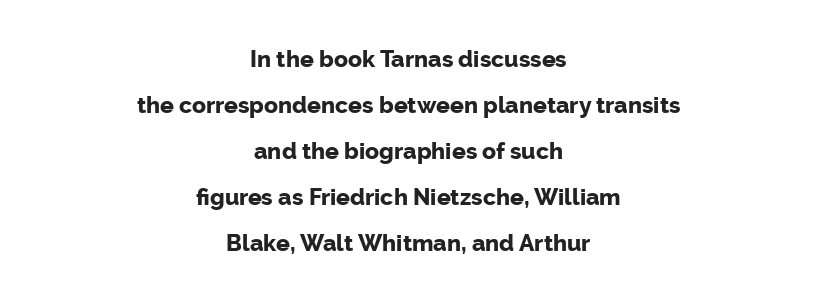
{"italic": "no", "bold": "yes", "underline": "no", "align": "center", "line_spacing": "loose", "line_spacing_ratio": 2.0, "letter_spacing": "normal", "letter_spacing_em": 0.0, "glyph_px": 23}
